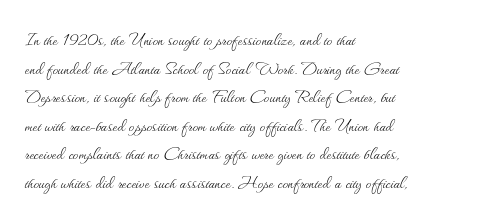
Q: Is the text bold? A: No.
Q: Is the text italic (slanted)? A: Yes.
Q: Is the text underlined? A: No.
Q: How is the paragraph aligned? A: Left-aligned.
Q: Is the spacing between letters normal or unusually wide? A: Normal.
Q: Is the spacing between lines tight, normal or loose? A: Normal.
